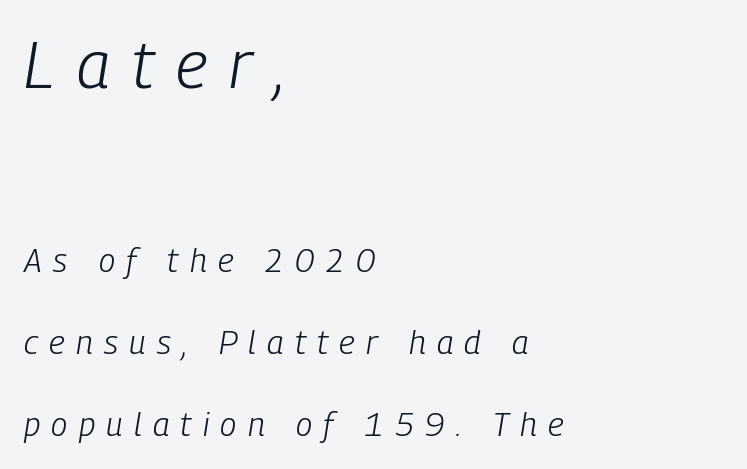
The image shows 66 px light, condensed type, italic (leaning right); set left-aligned, loose line spacing (2.48x), unusually wide letter spacing (+0.34 em), not underlined; the first (top) block is 2.0x larger; low stroke contrast and a medium x-height.
